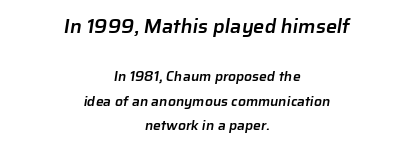
{"bold": "semi", "underline": "no", "align": "center", "line_spacing_ratio": 1.78, "letter_spacing": "normal", "letter_spacing_em": 0.0, "larger_block": "first", "size_ratio": 1.43, "glyph_px": 20}
